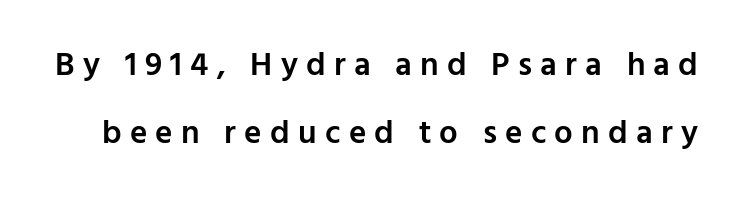
The lines are spread far apart with generous leading. Honestly, the letter spacing is so wide it's the main thing you notice. These lines carry some extra weight — a demibold, not a full bold. The face used here is proportionally spaced, like ordinary book or web type.
